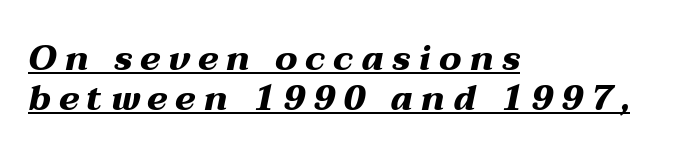
The image shows 35 px heavy, wide type, italic (leaning right); set left-aligned, tight line spacing (1.14x), unusually wide letter spacing (+0.23 em), underlined; medium stroke contrast and a medium x-height.
